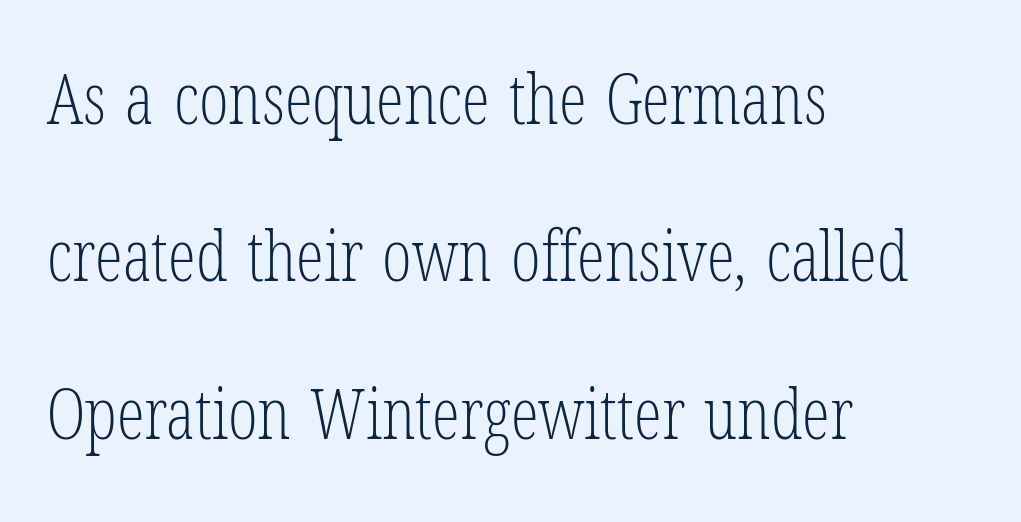
Is the type heavy? It reads as light-to-regular instead. Classification — serif. Only glyphs here, with clear space below each row. Airy leading. Unlike italic type, these characters show no tilt at all. Each word holds together tightly as a unit, with standard inter-letter gaps.
